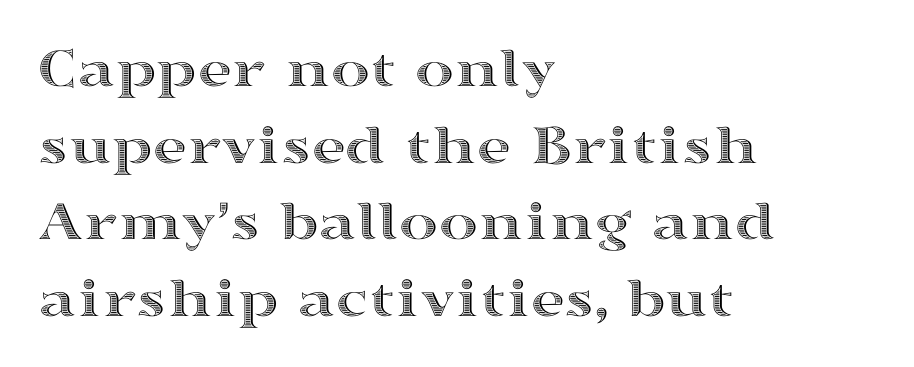
Q: Is the text italic (slanted)? A: No, it is upright.
Q: Is the text underlined? A: No.
Q: How is the paragraph aligned? A: Left-aligned.
Q: Is the spacing between letters normal or unusually wide? A: Normal.
Q: Is the spacing between lines tight, normal or loose? A: Normal.
Q: Width (condensed, normal, or wide)? A: Wide.
Q: x-height? A: Medium.
Q: Monospaced? A: No.
